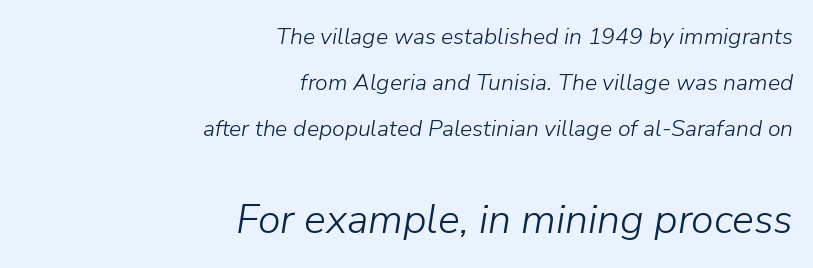
{"italic": "yes", "lean": "right", "slant_degrees": 9, "bold": "no", "weight": "light", "width": "normal", "stroke_contrast": "low", "x_height": "medium", "monospaced": "no", "underline": "no", "align": "right", "line_spacing": "loose", "line_spacing_ratio": 2.0, "letter_spacing": "normal", "letter_spacing_em": 0.0, "larger_block": "second", "size_ratio": 1.78, "glyph_px": 41}
